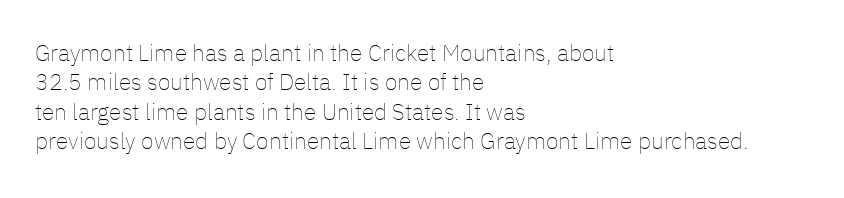
{"italic": "no", "bold": "no", "underline": "no", "align": "left", "line_spacing": "normal", "line_spacing_ratio": 1.28, "letter_spacing": "normal", "letter_spacing_em": 0.0, "glyph_px": 23}
